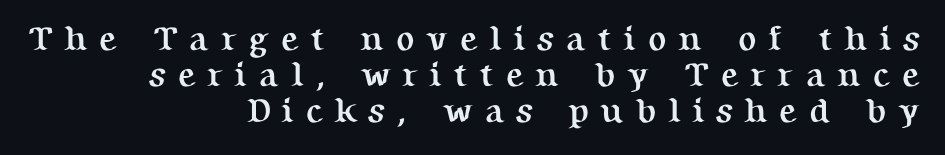
Q: Is the text bold? A: Yes.
Q: Is the text italic (slanted)? A: No, it is upright.
Q: Is the typeface a serif or a sans-serif typeface? A: Serif.
Q: Is the text underlined? A: No.
Q: How is the paragraph aligned? A: Right-aligned.
Q: Is the spacing between letters normal or unusually wide? A: Unusually wide.
Q: Is the spacing between lines tight, normal or loose? A: Tight.
Q: Width (condensed, normal, or wide)? A: Normal.
Q: Stroke contrast? A: Medium.
Q: x-height? A: Medium.
Q: Monospaced? A: No.
